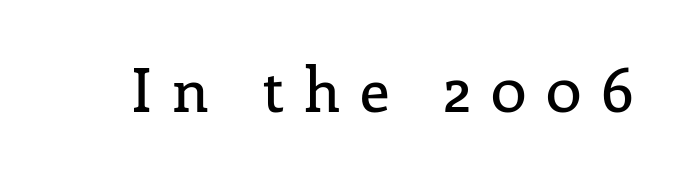
Look at the tracking — it's clearly loosened, letters drifting apart. The face used here is proportionally spaced, like ordinary book or web type. When letters stand straight like this, we call the style roman or upright. Glance below the letters and you will spot only blank space. This is serif lettering, the kind often seen in printed books.
